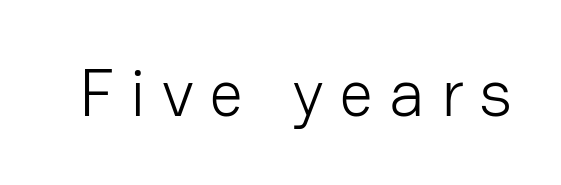
{"serif": "no", "italic": "no", "bold": "no", "weight": "light", "width": "normal", "stroke_contrast": "low", "x_height": "medium", "monospaced": "no", "underline": "no", "letter_spacing": "wide", "letter_spacing_em": 0.23, "glyph_px": 67}
